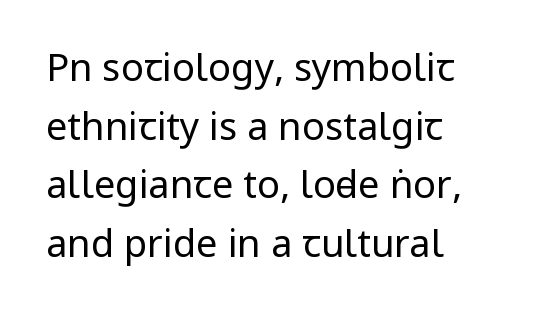
The image shows 38 px regular-weight, condensed sans-serif type, upright; set left-aligned, normal line spacing (1.54x), normal letter spacing, not underlined; low stroke contrast and a large x-height.
